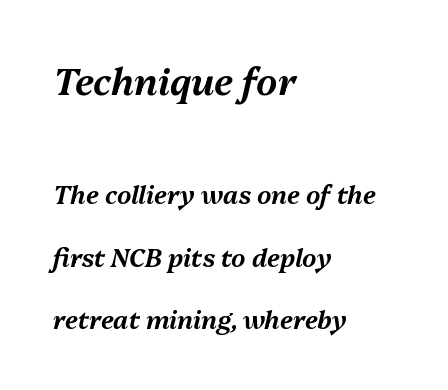
Does the bottom block carry the larger type? No, the top block does. The font's italic variant was chosen for this text. Honestly, the letter spacing is just normal — you wouldn't notice it. These lines are rendered in a variable-pitch font. The ragged edge is on the right, which tells us the setting is flush left. The strip under each line holds only bare page.
